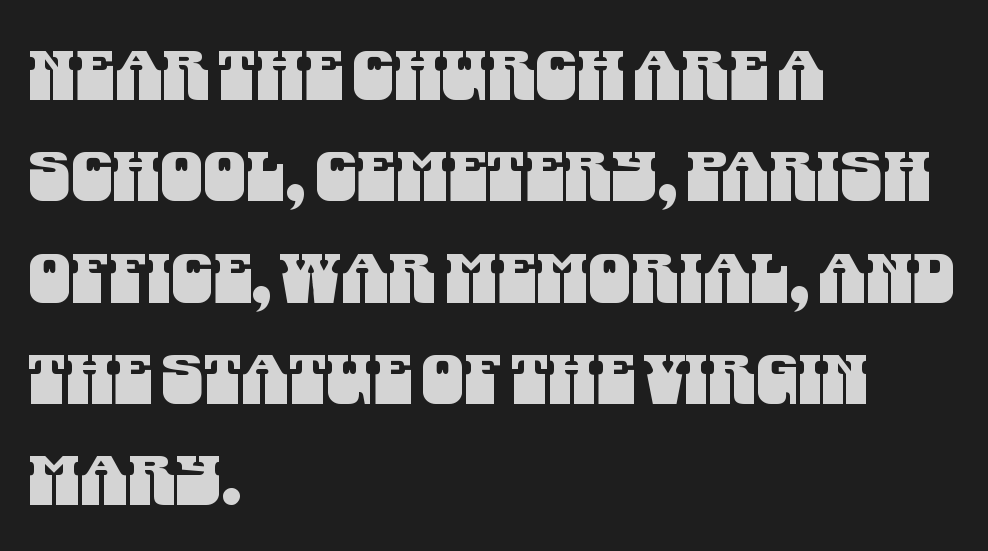
This rendering features lettering with no underline. The letterforms sit shoulder to shoulder at normal distance. Nope, no serifs anywhere on these letters. The lines are quadded left.
